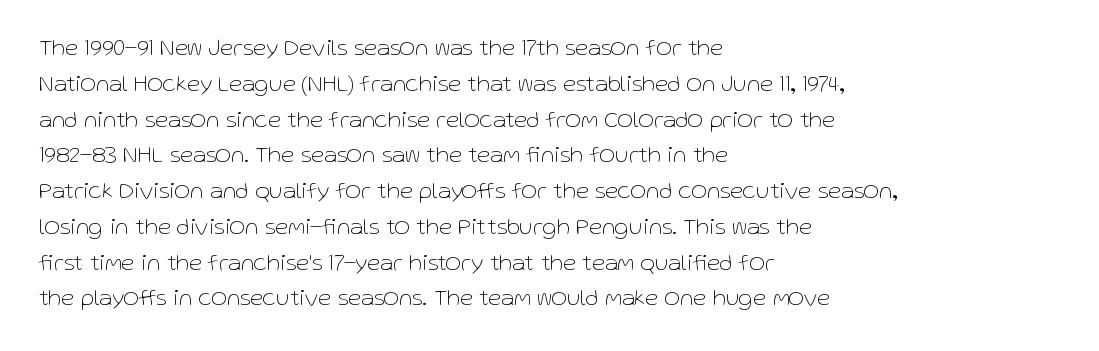
The setting favours the left margin, as ordinary paragraphs usually do. Upright lettering throughout. Letter spacing: default. No chunkiness to these letters — they're not bold.
